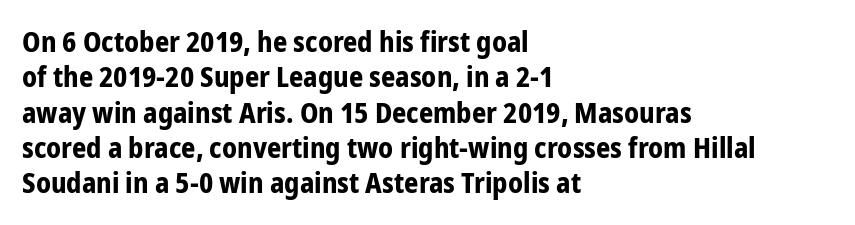
Q: Is the text bold? A: Yes.
Q: Is the text italic (slanted)? A: No, it is upright.
Q: Is the typeface a serif or a sans-serif typeface? A: Sans-serif.
Q: Is the text underlined? A: No.
Q: How is the paragraph aligned? A: Left-aligned.
Q: Is the spacing between letters normal or unusually wide? A: Normal.
Q: Is the spacing between lines tight, normal or loose? A: Normal.
Q: Width (condensed, normal, or wide)? A: Condensed.
Q: Stroke contrast? A: Low.
Q: x-height? A: Medium.
Q: Monospaced? A: No.
